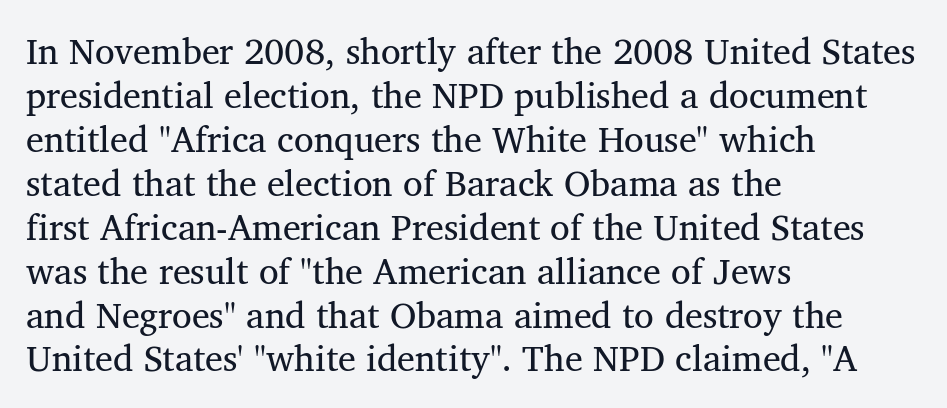
The image shows 36 px regular-weight serif type, upright; set left-aligned, line spacing 1.22x, normal letter spacing, not underlined; medium stroke contrast and a medium x-height.
